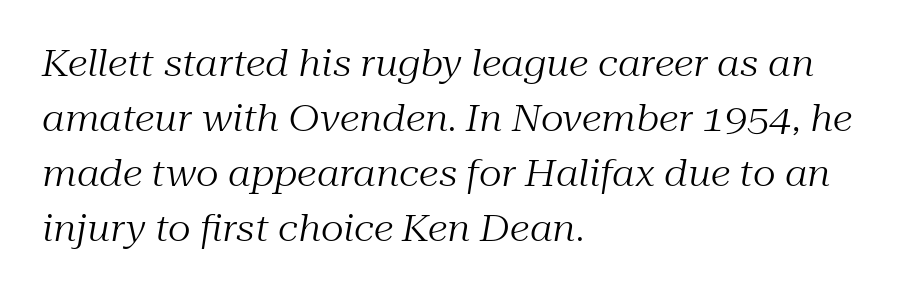
{"serif": "yes", "italic": "yes", "lean": "right", "slant_degrees": 10, "bold": "no", "weight": "regular", "width": "normal", "stroke_contrast": "medium", "x_height": "medium", "monospaced": "no", "underline": "no", "align": "left", "line_spacing": "normal", "line_spacing_ratio": 1.53, "letter_spacing": "normal", "letter_spacing_em": 0.0, "glyph_px": 36}
